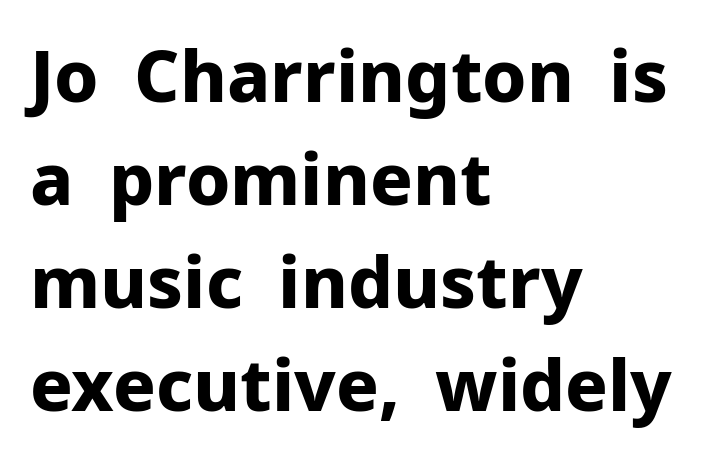
The image shows 71 px bold sans-serif type, upright; set left-aligned, normal line spacing (1.45x), normal letter spacing, not underlined; low stroke contrast and a medium x-height.
